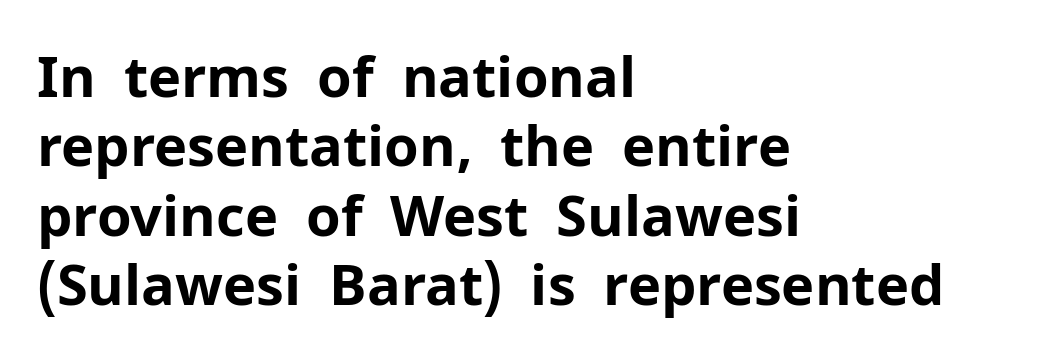
Q: Is the text bold? A: Yes.
Q: Is the text italic (slanted)? A: No, it is upright.
Q: Is the typeface a serif or a sans-serif typeface? A: Sans-serif.
Q: Is the text underlined? A: No.
Q: How is the paragraph aligned? A: Left-aligned.
Q: Is the spacing between letters normal or unusually wide? A: Normal.
Q: Width (condensed, normal, or wide)? A: Normal.
Q: Stroke contrast? A: Low.
Q: x-height? A: Medium.
Q: Monospaced? A: No.
